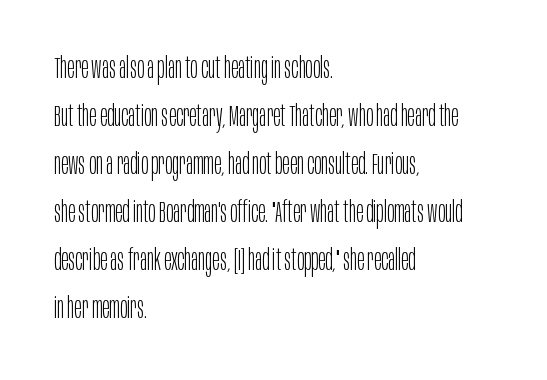
{"serif": "no", "italic": "no", "bold": "no", "weight": "light", "width": "condensed", "stroke_contrast": "low", "x_height": "large", "monospaced": "no", "underline": "no", "align": "left", "line_spacing": "normal", "line_spacing_ratio": 1.6, "letter_spacing": "normal", "letter_spacing_em": 0.0, "glyph_px": 30}
